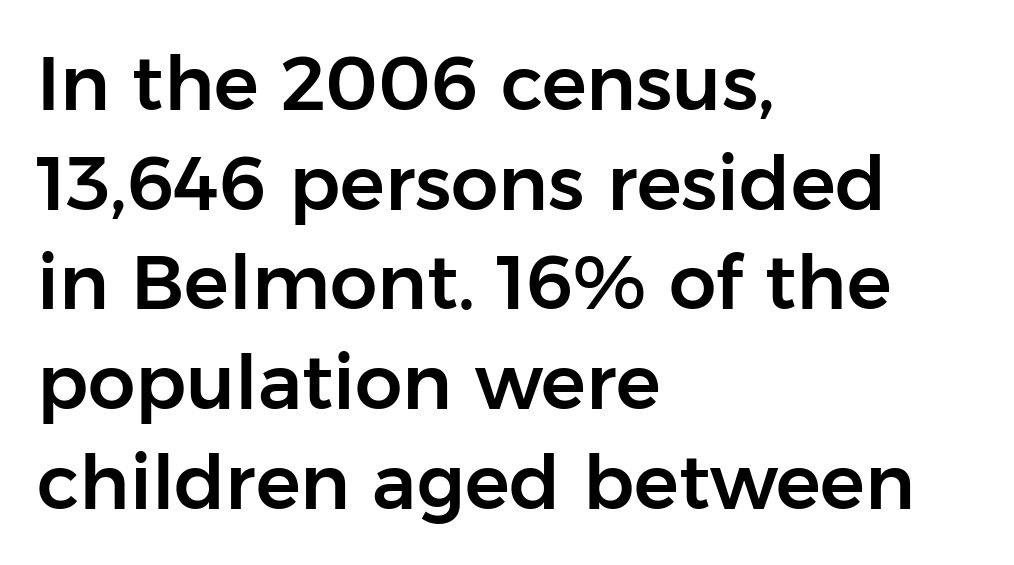
{"serif": "no", "italic": "no", "width": "normal", "stroke_contrast": "low", "x_height": "medium", "monospaced": "no", "underline": "no", "align": "left", "line_spacing": "normal", "line_spacing_ratio": 1.33, "letter_spacing": "normal", "letter_spacing_em": 0.0, "glyph_px": 75}
